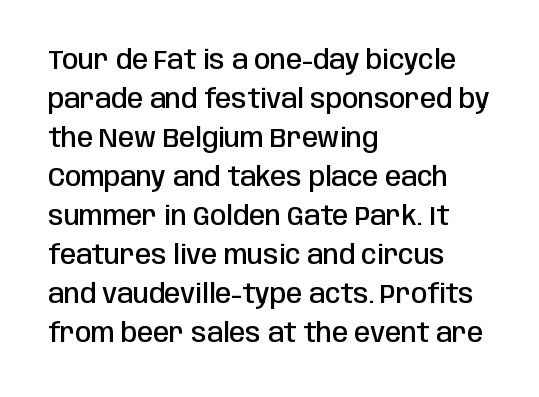
Q: Is the text bold? A: Semi-bold.
Q: Is the text italic (slanted)? A: No, it is upright.
Q: Is the text underlined? A: No.
Q: How is the paragraph aligned? A: Left-aligned.
Q: Is the spacing between letters normal or unusually wide? A: Normal.
Q: Is the spacing between lines tight, normal or loose? A: Normal.
